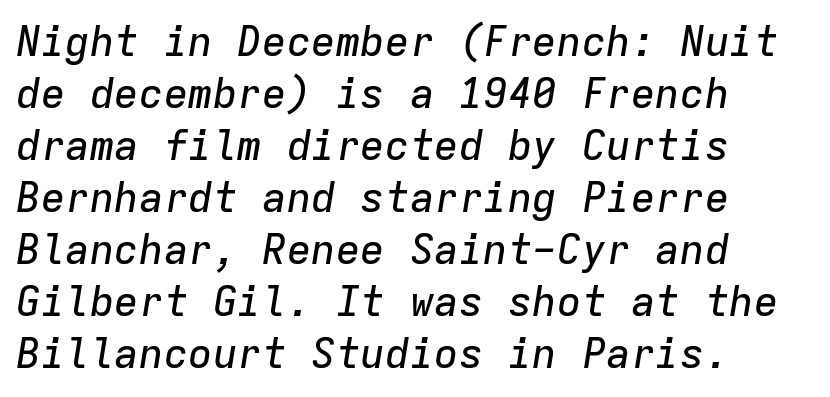
The image shows 41 px text type, italic (leaning right), monospaced; set left-aligned, normal line spacing (1.27x), normal letter spacing, not underlined; low stroke contrast and a medium x-height.
